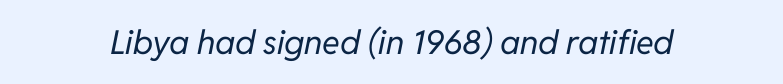
Q: Is the text bold? A: No.
Q: Is the text italic (slanted)? A: Yes, it leans right by about 11 degrees.
Q: Is the text underlined? A: No.
Q: Is the spacing between letters normal or unusually wide? A: Normal.
Q: Width (condensed, normal, or wide)? A: Normal.
Q: Stroke contrast? A: Low.
Q: x-height? A: Medium.
Q: Monospaced? A: No.
